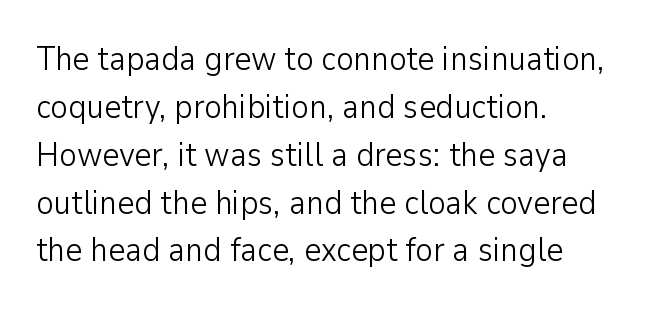
Q: Is the text bold? A: No.
Q: Is the text italic (slanted)? A: No, it is upright.
Q: Is the typeface a serif or a sans-serif typeface? A: Sans-serif.
Q: Is the text underlined? A: No.
Q: How is the paragraph aligned? A: Left-aligned.
Q: Is the spacing between letters normal or unusually wide? A: Normal.
Q: Is the spacing between lines tight, normal or loose? A: Normal.
Q: Width (condensed, normal, or wide)? A: Normal.
Q: Stroke contrast? A: Low.
Q: x-height? A: Medium.
Q: Monospaced? A: No.
